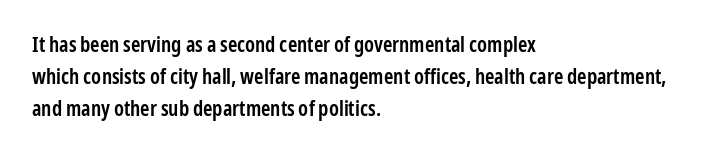
Regular leading. This sample is left-justified, so line endings fall wherever the words run out. Honestly, the letter spacing is just normal — you wouldn't notice it. The glyphs are unaccompanied by any horizontal stroke below them. Every letter is mildly thick-stroked: semibold rather than bold.
